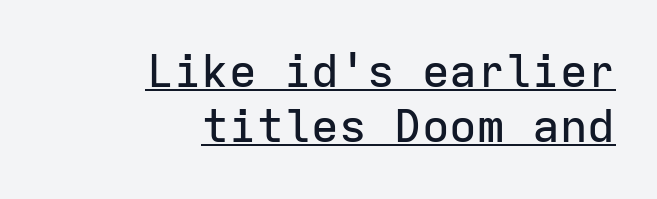
The image shows 46 px sans-serif type, upright, monospaced; set right-aligned, line spacing 1.2x, normal letter spacing, underlined; low stroke contrast and a medium x-height.
